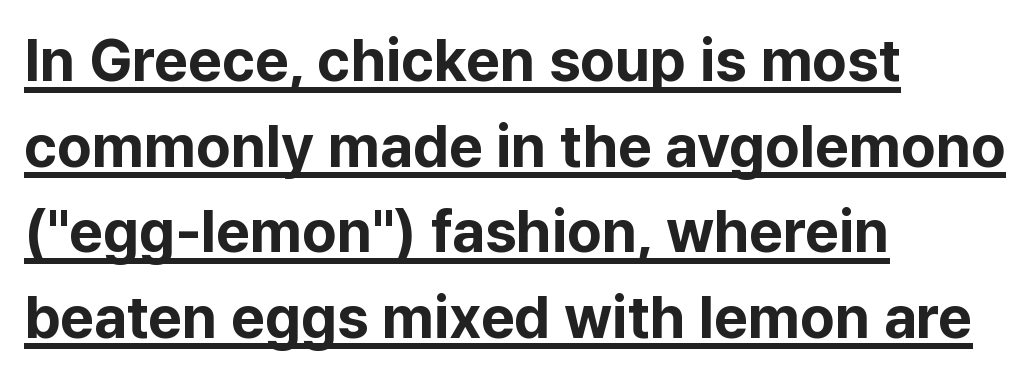
The image shows 59 px bold sans-serif type, upright; set left-aligned, normal line spacing (1.45x), normal letter spacing, underlined; low stroke contrast and a medium x-height.
